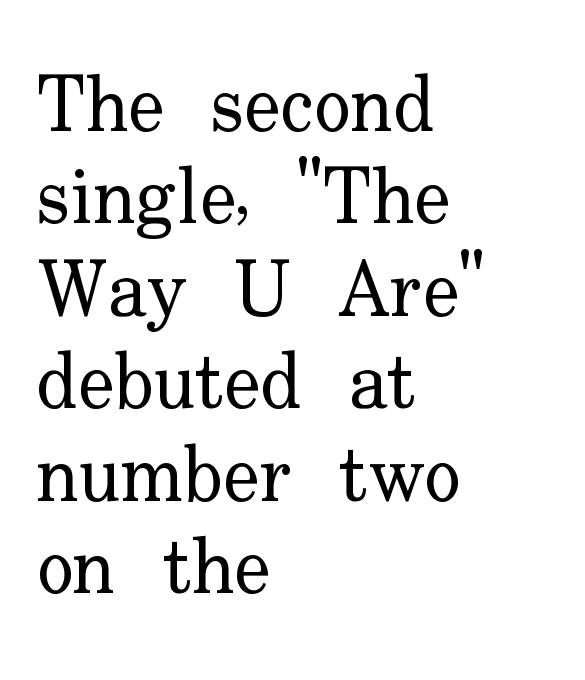
Q: Is the text bold? A: No.
Q: Is the text italic (slanted)? A: No, it is upright.
Q: Is the typeface a serif or a sans-serif typeface? A: Serif.
Q: Is the text underlined? A: No.
Q: How is the paragraph aligned? A: Left-aligned.
Q: Is the spacing between letters normal or unusually wide? A: Normal.
Q: Width (condensed, normal, or wide)? A: Normal.
Q: Stroke contrast? A: Low.
Q: x-height? A: Small.
Q: Monospaced? A: No.
